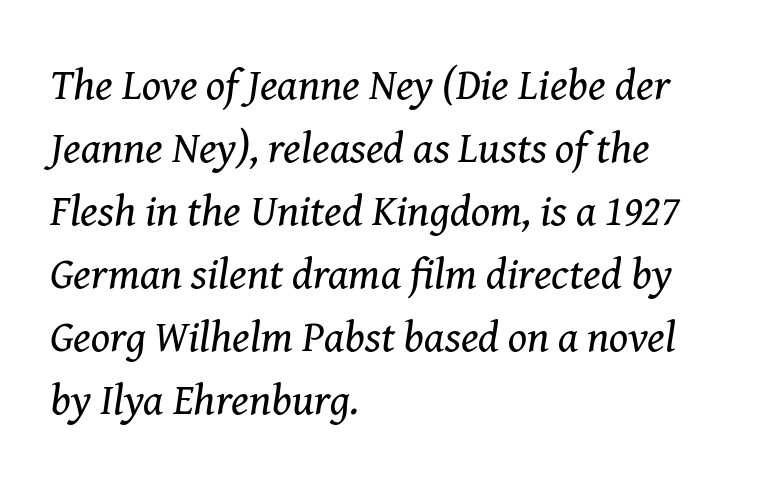
The image shows 44 px regular-weight serif type, italic (leaning right); set left-aligned, normal line spacing (1.43x), normal letter spacing, not underlined; medium stroke contrast and a medium x-height.
